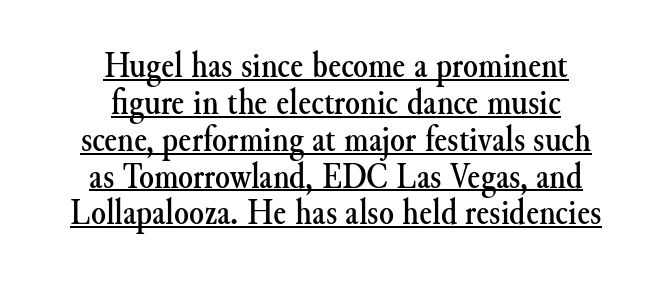
Q: Is the text italic (slanted)? A: No, it is upright.
Q: Is the typeface a serif or a sans-serif typeface? A: Serif.
Q: Is the text underlined? A: Yes.
Q: How is the paragraph aligned? A: Centered.
Q: Is the spacing between letters normal or unusually wide? A: Normal.
Q: Is the spacing between lines tight, normal or loose? A: Tight.
Q: Width (condensed, normal, or wide)? A: Normal.
Q: Stroke contrast? A: Medium.
Q: x-height? A: Small.
Q: Monospaced? A: No.
